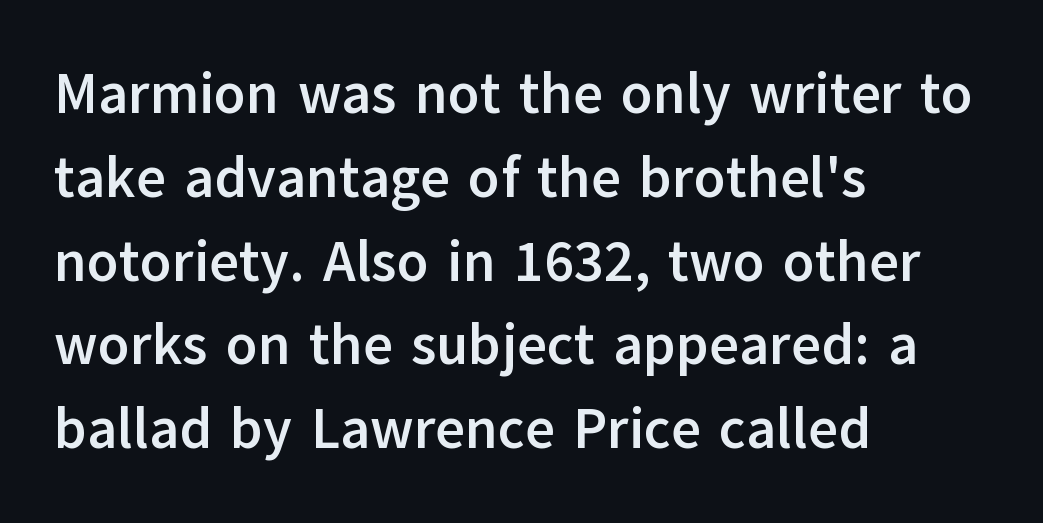
Regarding leading, the lines here are spaced in the standard way. Tall strokes in this sample are plumb rather than angled. The ragged edge is on the right, which tells us the setting is flush left. This sample uses plain, unmodified letter spacing. Character widths vary here, with narrow letters taking less room than wide ones. Check where the strokes stop: nothing finishes them off — pure sans.
